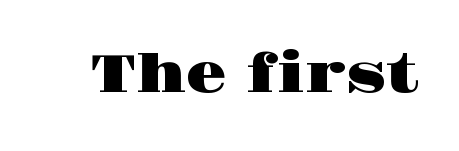
The image shows 53 px wide serif type, upright; set normal letter spacing, not underlined; high stroke contrast and a large x-height.
